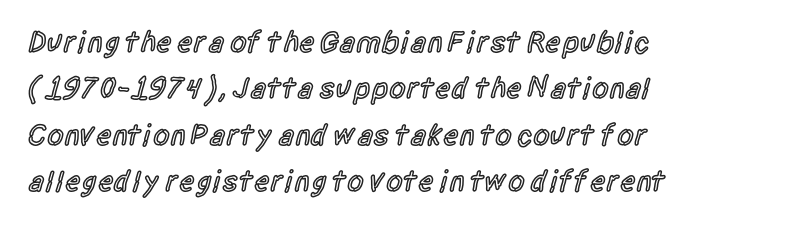
Q: Is the text bold? A: Semi-bold.
Q: Is the text italic (slanted)? A: Yes.
Q: Is the typeface a serif or a sans-serif typeface? A: Sans-serif.
Q: Is the text underlined? A: No.
Q: How is the paragraph aligned? A: Left-aligned.
Q: Is the spacing between letters normal or unusually wide? A: Normal.
Q: Is the spacing between lines tight, normal or loose? A: Normal.
Q: Width (condensed, normal, or wide)? A: Condensed.
Q: x-height? A: Large.
Q: Monospaced? A: No.
